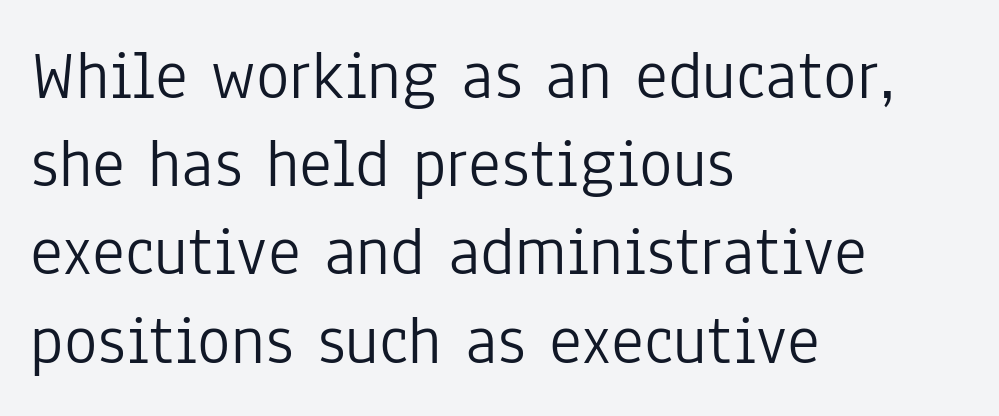
{"serif": "no", "italic": "no", "bold": "no", "weight": "light", "width": "condensed", "stroke_contrast": "low", "x_height": "medium", "monospaced": "no", "underline": "no", "align": "left", "line_spacing": "normal", "line_spacing_ratio": 1.26, "letter_spacing": "normal", "letter_spacing_em": 0.0, "glyph_px": 70}
